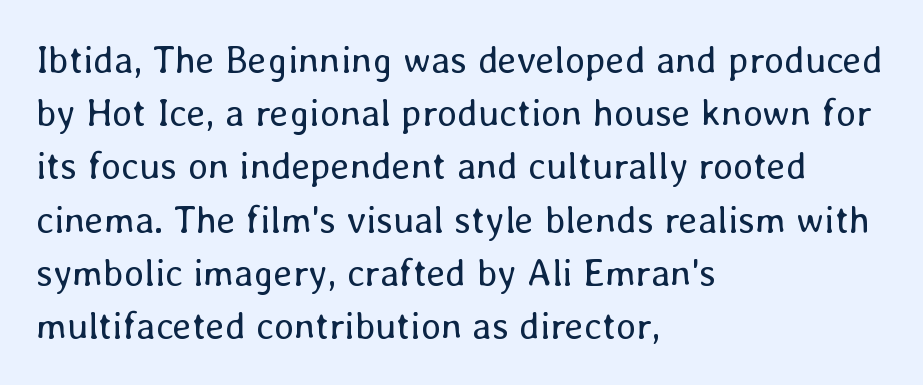
Q: Is the text bold? A: No.
Q: Is the text italic (slanted)? A: No, it is upright.
Q: Is the text underlined? A: No.
Q: How is the paragraph aligned? A: Left-aligned.
Q: Is the spacing between letters normal or unusually wide? A: Normal.
Q: Is the spacing between lines tight, normal or loose? A: Normal.
Q: Width (condensed, normal, or wide)? A: Normal.
Q: Stroke contrast? A: Low.
Q: x-height? A: Medium.
Q: Monospaced? A: No.
